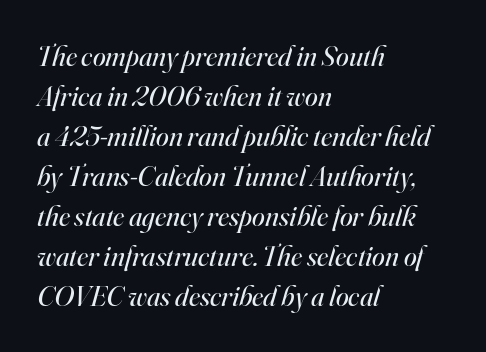
The ragged edge is on the right, which tells us the setting is flush left. The rendering shows small feet on the letterforms — a serif design. You could not count columns in this text — the font is proportionally spaced. This rendering leaves character spacing at its baseline value. Check the space under the baseline: it is left empty. Compared with ordinary roman type, these characters are visibly tilted.
